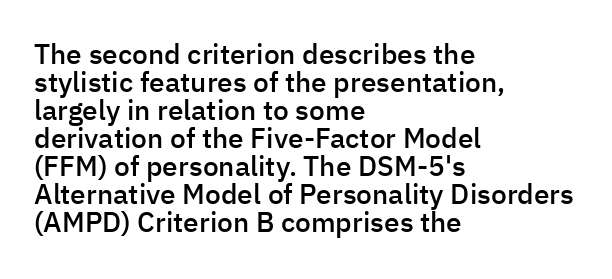
Q: Is the text bold? A: Semi-bold.
Q: Is the text italic (slanted)? A: No, it is upright.
Q: Is the typeface a serif or a sans-serif typeface? A: Sans-serif.
Q: Is the text underlined? A: No.
Q: How is the paragraph aligned? A: Left-aligned.
Q: Is the spacing between letters normal or unusually wide? A: Normal.
Q: Is the spacing between lines tight, normal or loose? A: Tight.
Q: Width (condensed, normal, or wide)? A: Normal.
Q: Stroke contrast? A: Low.
Q: x-height? A: Medium.
Q: Monospaced? A: No.
